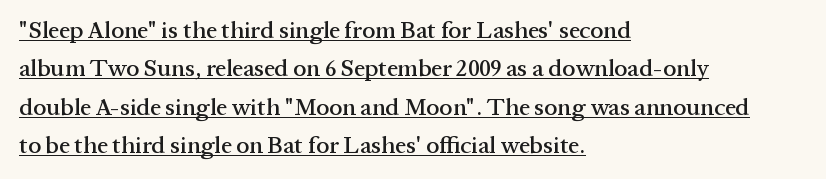
Q: Is the text italic (slanted)? A: No, it is upright.
Q: Is the text underlined? A: Yes.
Q: How is the paragraph aligned? A: Left-aligned.
Q: Is the spacing between letters normal or unusually wide? A: Normal.
Q: Is the spacing between lines tight, normal or loose? A: Normal.
